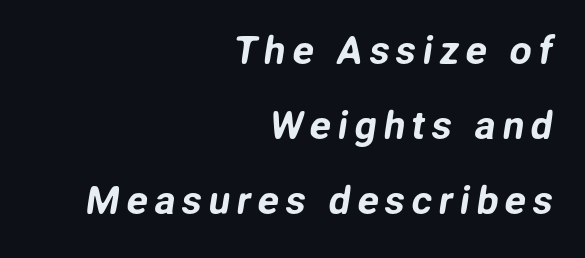
{"serif": "no", "width": "normal", "stroke_contrast": "low", "x_height": "medium", "monospaced": "no", "underline": "no", "align": "right", "line_spacing": "loose", "line_spacing_ratio": 1.92, "glyph_px": 39}
